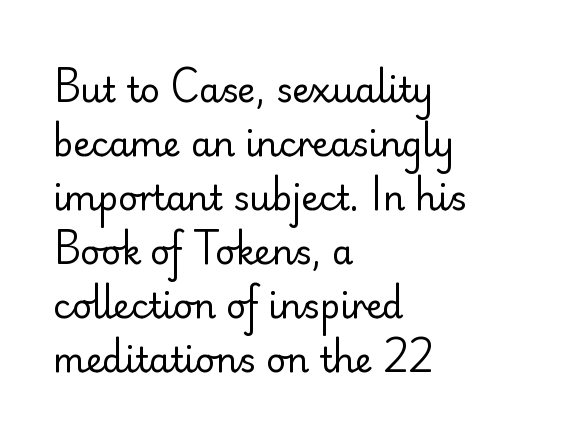
{"serif": "no", "italic": "no", "bold": "no", "weight": "regular", "width": "normal", "stroke_contrast": "low", "x_height": "small", "monospaced": "no", "underline": "no", "align": "left", "line_spacing": "normal", "line_spacing_ratio": 1.59, "letter_spacing": "normal", "letter_spacing_em": 0.0, "glyph_px": 34}
